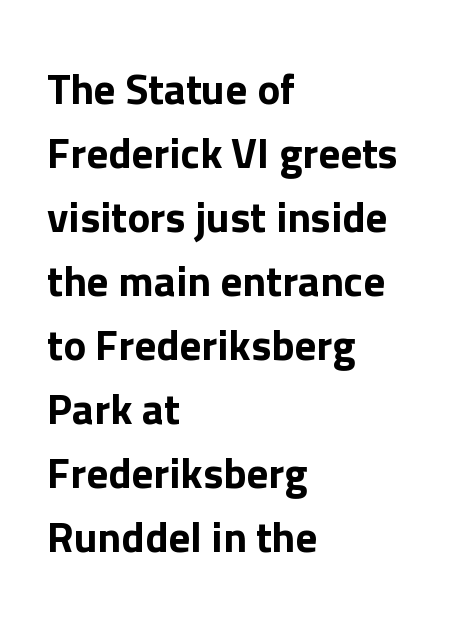
If you drew a line through each stem, it would be perfectly vertical. Vertical spacing — default. The horizontal fit of the characters is conventional and even. The glyphs are unaccompanied by any horizontal stroke below them. These lines are rendered in a variable-pitch font.
